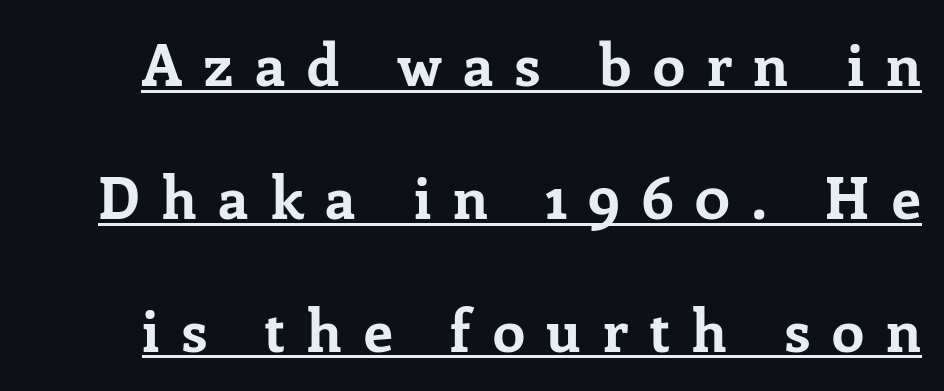
Q: Is the text bold? A: Yes.
Q: Is the text italic (slanted)? A: No, it is upright.
Q: Is the typeface a serif or a sans-serif typeface? A: Serif.
Q: Is the text underlined? A: Yes.
Q: Is the spacing between letters normal or unusually wide? A: Unusually wide.
Q: Is the spacing between lines tight, normal or loose? A: Loose.
Q: Width (condensed, normal, or wide)? A: Normal.
Q: Stroke contrast? A: Low.
Q: x-height? A: Medium.
Q: Monospaced? A: No.
